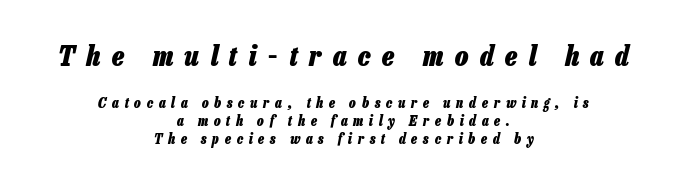
{"italic": "yes", "lean": "right", "slant_degrees": 13, "bold": "yes", "weight": "heavy", "width": "condensed", "stroke_contrast": "low", "x_height": "medium", "monospaced": "no", "underline": "no", "align": "center", "line_spacing": "normal", "line_spacing_ratio": 1.3, "letter_spacing": "wide", "letter_spacing_em": 0.41, "larger_block": "first", "size_ratio": 2.0, "glyph_px": 28}
